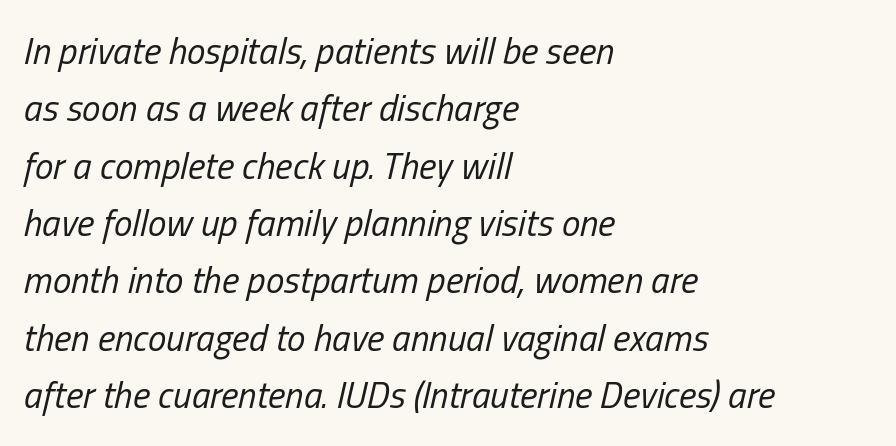
The image shows 37 px regular-weight, condensed type, italic (leaning right); set left-aligned, normal line spacing (1.55x), normal letter spacing, not underlined; low stroke contrast and a medium x-height.
